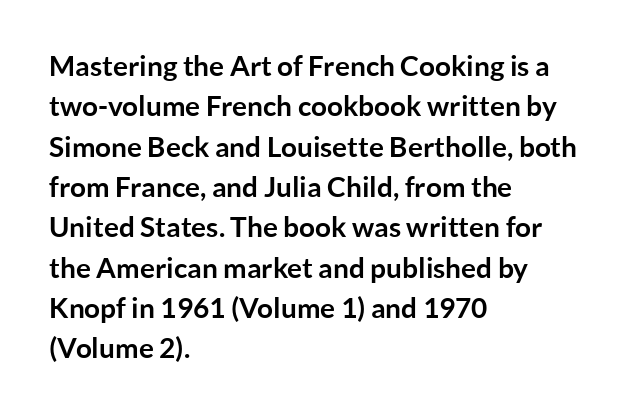
Q: Is the text bold? A: Yes.
Q: Is the text italic (slanted)? A: No, it is upright.
Q: Is the typeface a serif or a sans-serif typeface? A: Sans-serif.
Q: Is the text underlined? A: No.
Q: How is the paragraph aligned? A: Left-aligned.
Q: Is the spacing between letters normal or unusually wide? A: Normal.
Q: Is the spacing between lines tight, normal or loose? A: Normal.
Q: Width (condensed, normal, or wide)? A: Normal.
Q: Stroke contrast? A: Low.
Q: x-height? A: Medium.
Q: Monospaced? A: No.
